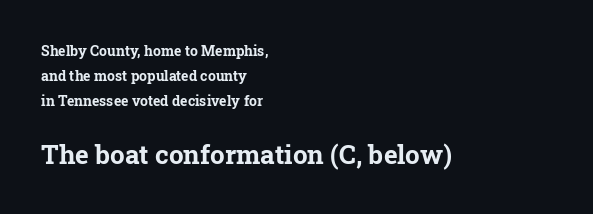
Q: Is the text bold? A: Yes.
Q: Is the text italic (slanted)? A: No, it is upright.
Q: Is the text underlined? A: No.
Q: How is the paragraph aligned? A: Left-aligned.
Q: Is the spacing between letters normal or unusually wide? A: Normal.
Q: Which block of text is set in a larger size, the first (top) or the second (bottom)? A: The second (bottom) one.
